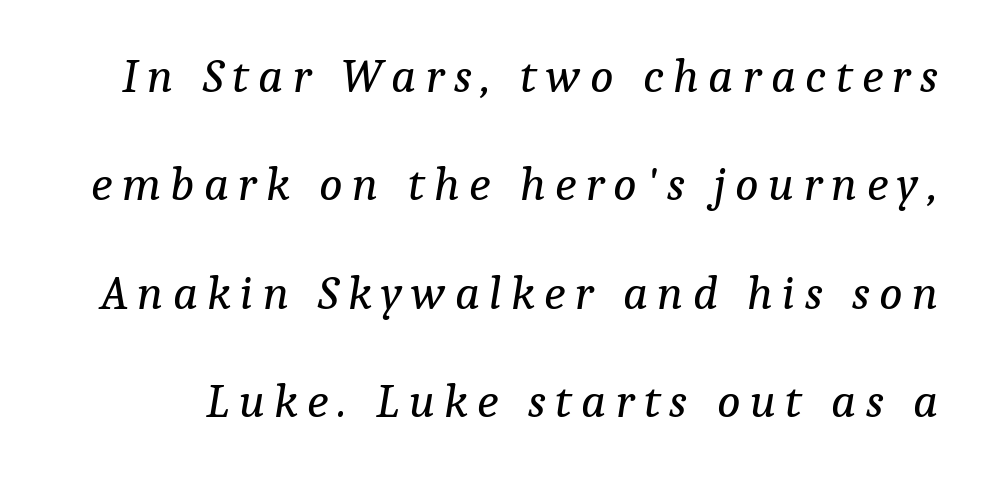
Q: Is the text bold? A: No.
Q: Is the text italic (slanted)? A: Yes, it leans right by about 9 degrees.
Q: Is the typeface a serif or a sans-serif typeface? A: Serif.
Q: Is the text underlined? A: No.
Q: Is the spacing between lines tight, normal or loose? A: Loose.
Q: Width (condensed, normal, or wide)? A: Normal.
Q: Stroke contrast? A: Low.
Q: x-height? A: Medium.
Q: Monospaced? A: No.
